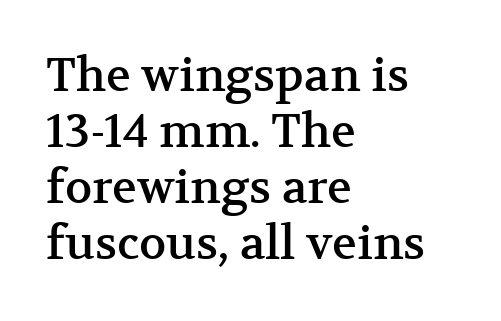
Spacing verdict: proportional, widths tailored to each character. Has an underline been added? It has not. The tracking reads as untouched default to a designer's eye. Notice how the passage keeps a crisp vertical edge on the left only.
